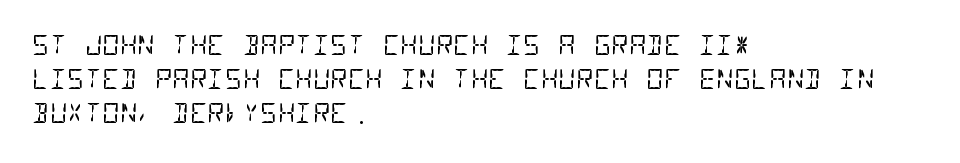
{"bold": "no", "underline": "no", "align": "left", "line_spacing": "normal", "line_spacing_ratio": 1.26, "letter_spacing": "normal", "letter_spacing_em": 0.0, "glyph_px": 27}
